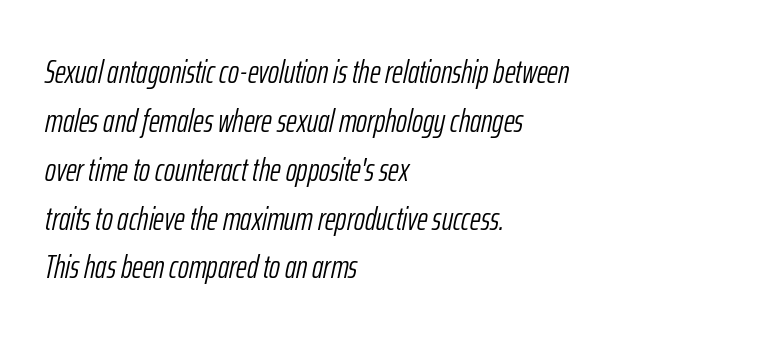
Q: Is the text bold? A: No.
Q: Is the text italic (slanted)? A: Yes, it leans right by about 12 degrees.
Q: Is the text underlined? A: No.
Q: How is the paragraph aligned? A: Left-aligned.
Q: Is the spacing between letters normal or unusually wide? A: Normal.
Q: Is the spacing between lines tight, normal or loose? A: Normal.
Q: Width (condensed, normal, or wide)? A: Condensed.
Q: Stroke contrast? A: Low.
Q: x-height? A: Medium.
Q: Monospaced? A: No.
